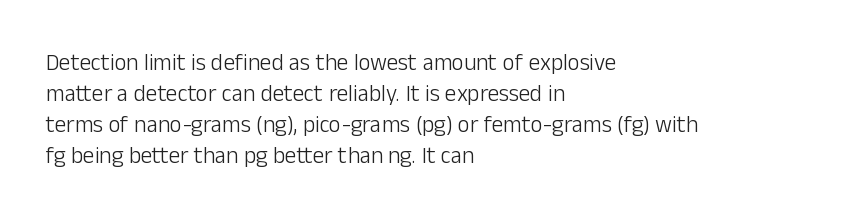
Posture: upright roman. The ragged edge is on the right, which tells us the setting is flush left. Reading down the column, the eye jumps a familiar distance to each next line. The specimen omits any rule beneath the text block's lines. The face looks like a standard text weight, possibly lighter.
